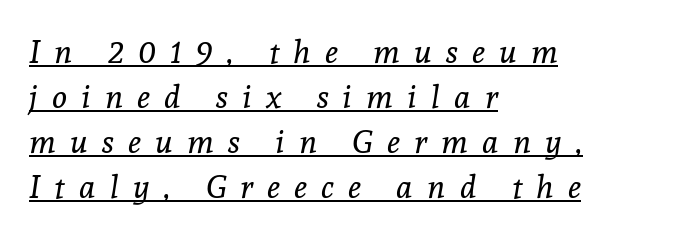
{"serif": "yes", "italic": "yes", "lean": "right", "slant_degrees": 8, "bold": "no", "weight": "regular", "width": "normal", "x_height": "medium", "monospaced": "no", "underline": "yes", "align": "left", "line_spacing": "normal", "line_spacing_ratio": 1.41, "letter_spacing": "wide", "letter_spacing_em": 0.44, "glyph_px": 32}
